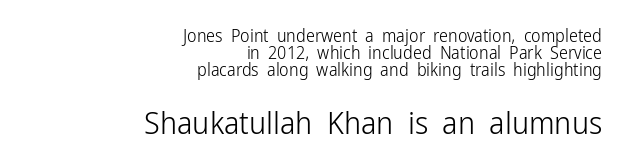
The image shows 32 px light, condensed sans-serif type, upright; set right-aligned, tight line spacing (0.95x), normal letter spacing, not underlined; the second (bottom) block is 1.78x larger; low stroke contrast and a medium x-height.
